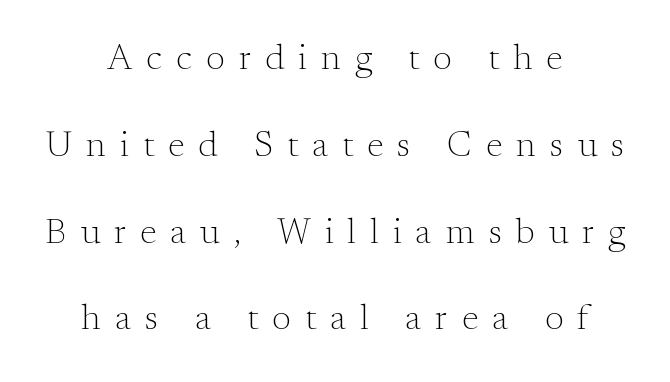
Notice the wide empty band between every row — that's loose leading. Do the characters align in a grid? No, the font is proportional. Each letter's strokes conclude with small projecting serifs. The setting favours the middle, as headings and verse often do. Decoration check: the copy has no underline.
